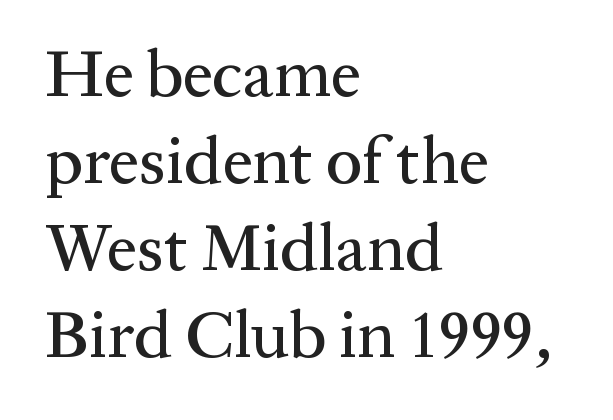
{"serif": "yes", "italic": "no", "width": "normal", "stroke_contrast": "medium", "x_height": "medium", "monospaced": "no", "underline": "no", "align": "left", "line_spacing": "normal", "line_spacing_ratio": 1.3, "letter_spacing": "normal", "letter_spacing_em": 0.0, "glyph_px": 67}
